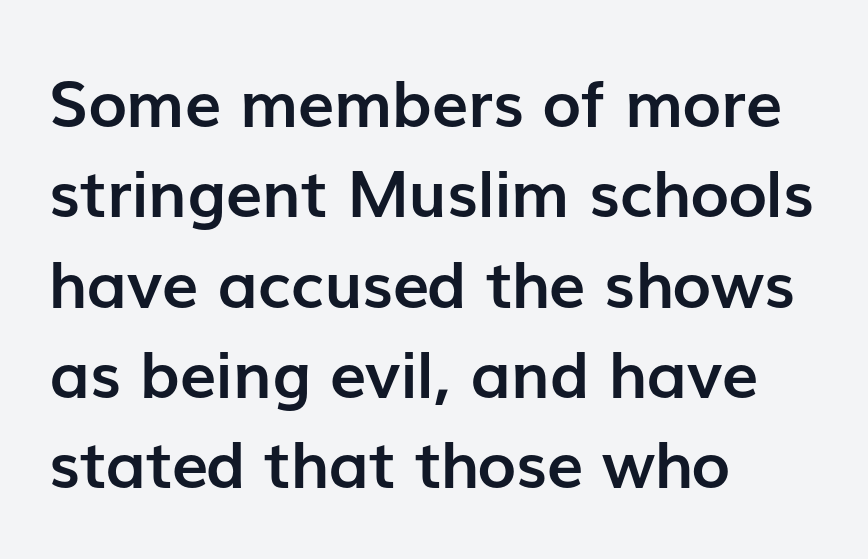
{"serif": "no", "italic": "no", "bold": "yes", "weight": "semibold", "width": "normal", "stroke_contrast": "low", "x_height": "medium", "monospaced": "no", "underline": "no", "align": "left", "line_spacing": "normal", "line_spacing_ratio": 1.39, "letter_spacing": "normal", "letter_spacing_em": 0.0, "glyph_px": 65}
